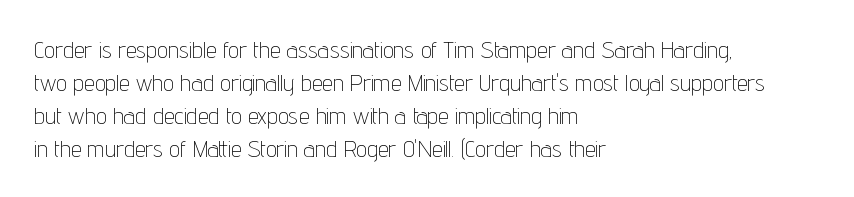
Q: Is the text bold? A: No.
Q: Is the text italic (slanted)? A: No, it is upright.
Q: Is the text underlined? A: No.
Q: How is the paragraph aligned? A: Left-aligned.
Q: Is the spacing between letters normal or unusually wide? A: Normal.
Q: Is the spacing between lines tight, normal or loose? A: Normal.
